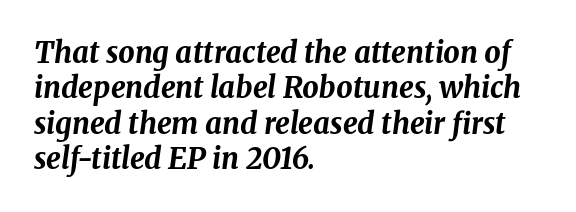
The image shows 29 px bold type, italic (leaning right); set left-aligned, line spacing 1.22x, normal letter spacing, not underlined; medium stroke contrast and a medium x-height.
